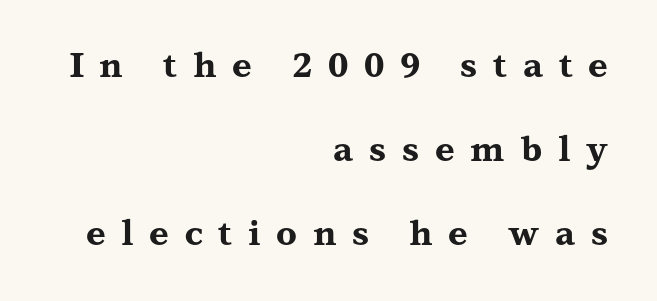
The image shows 34 px bold, wide serif type, upright; set right-aligned, loose line spacing (2.47x), unusually wide letter spacing (+0.46 em), not underlined; medium stroke contrast and a medium x-height.
